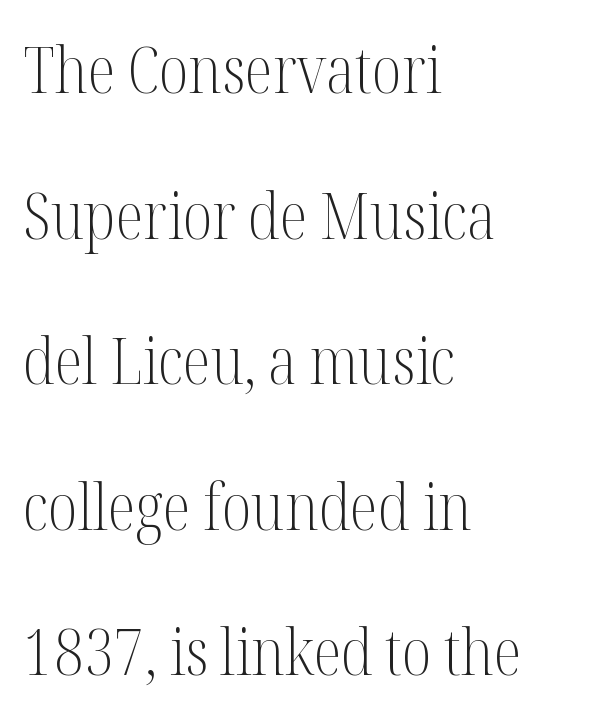
{"serif": "yes", "italic": "no", "bold": "no", "weight": "light", "width": "condensed", "stroke_contrast": "medium", "x_height": "medium", "monospaced": "no", "underline": "no", "align": "left", "line_spacing": "loose", "line_spacing_ratio": 2.24, "letter_spacing": "normal", "letter_spacing_em": 0.0, "glyph_px": 65}
